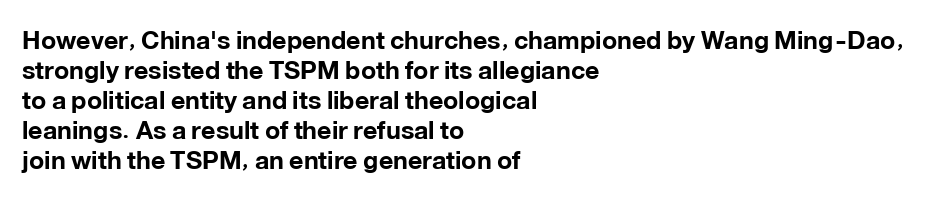
The image shows 25 px bold type, upright; set left-aligned, line spacing 1.2x, normal letter spacing, not underlined.
